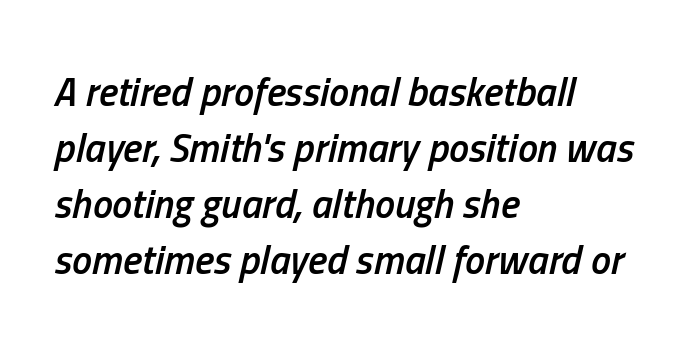
{"italic": "yes", "lean": "right", "slant_degrees": 13, "bold": "semi", "weight": "semibold", "width": "condensed", "stroke_contrast": "low", "x_height": "medium", "monospaced": "no", "underline": "no", "align": "left", "line_spacing": "normal", "line_spacing_ratio": 1.4, "letter_spacing": "normal", "letter_spacing_em": 0.0, "glyph_px": 40}
